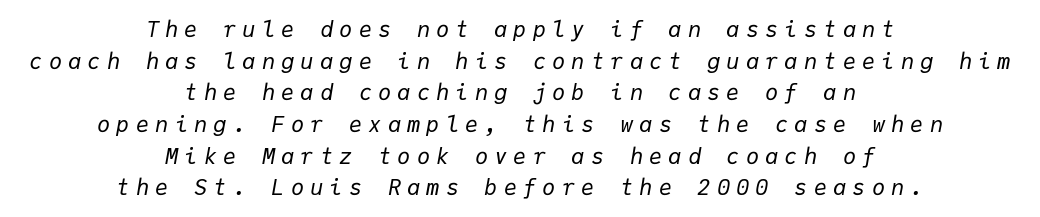
The image shows 22 px text type, italic (leaning right); set centered, normal line spacing (1.44x), unusually wide letter spacing (+0.28 em), not underlined.
